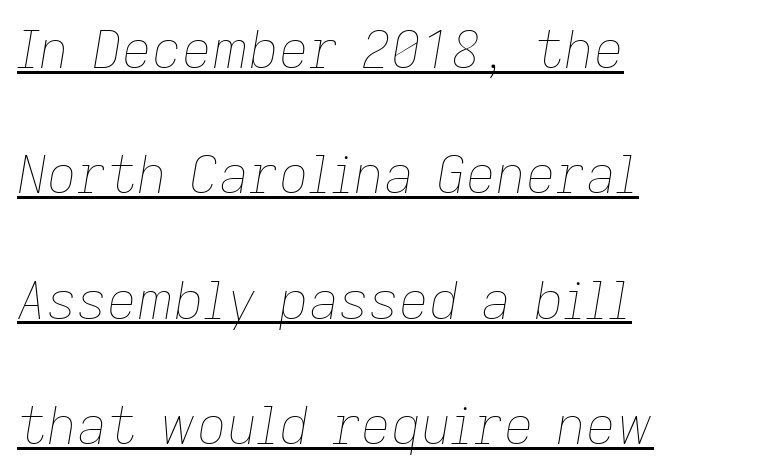
These lines stand farther apart than default settings would place them. Spacing verdict: proportional, widths tailored to each character. Rendered with sloped, italic letterforms. Students, observe the line beneath the letters — that is underlining. If you drew a ruler down the left edge, every line would touch it.
